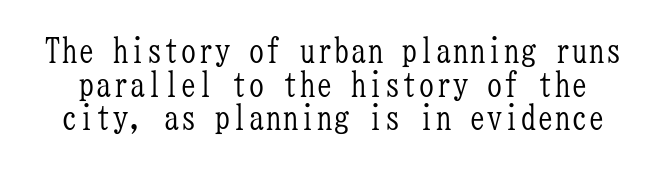
Q: Is the text bold? A: No.
Q: Is the text italic (slanted)? A: No, it is upright.
Q: Is the typeface a serif or a sans-serif typeface? A: Serif.
Q: Is the text underlined? A: No.
Q: Is the spacing between letters normal or unusually wide? A: Normal.
Q: Is the spacing between lines tight, normal or loose? A: Tight.
Q: Width (condensed, normal, or wide)? A: Condensed.
Q: Stroke contrast? A: Low.
Q: x-height? A: Medium.
Q: Monospaced? A: Yes.
